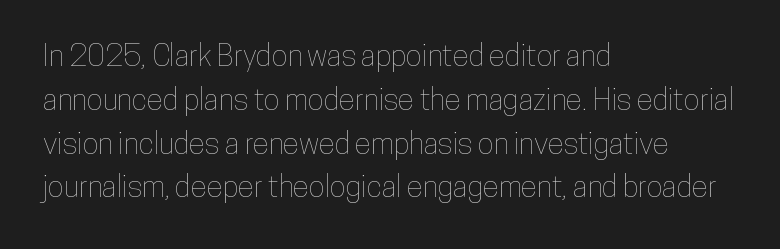
{"italic": "no", "width": "condensed", "stroke_contrast": "low", "x_height": "medium", "monospaced": "no", "underline": "no", "align": "left", "line_spacing": "normal", "line_spacing_ratio": 1.46, "letter_spacing": "normal", "letter_spacing_em": 0.0, "glyph_px": 30}
